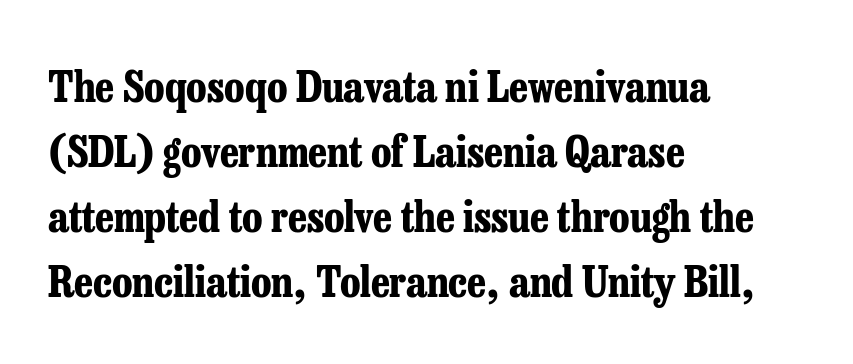
There is no visible air inserted between adjacent glyphs. The glyphs in this specimen are seriffed. A full-strength bold gives these letters their thick strokes. No italicization has been applied; the sample stays upright.
